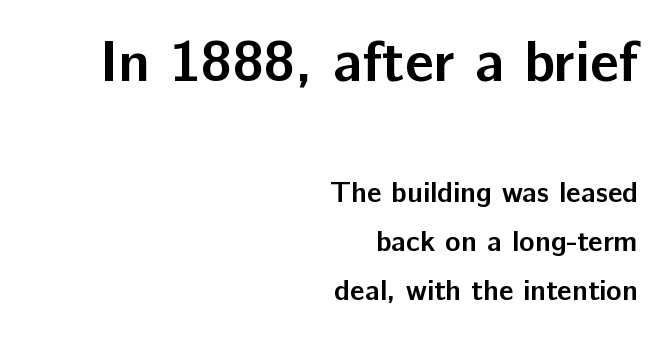
Q: Is the text bold? A: Yes.
Q: Is the text italic (slanted)? A: No, it is upright.
Q: Is the typeface a serif or a sans-serif typeface? A: Sans-serif.
Q: Is the text underlined? A: No.
Q: How is the paragraph aligned? A: Right-aligned.
Q: Is the spacing between letters normal or unusually wide? A: Normal.
Q: Is the spacing between lines tight, normal or loose? A: Normal.
Q: Which block of text is set in a larger size, the first (top) or the second (bottom)? A: The first (top) one.
Q: Width (condensed, normal, or wide)? A: Normal.
Q: Stroke contrast? A: Low.
Q: x-height? A: Medium.
Q: Monospaced? A: No.
